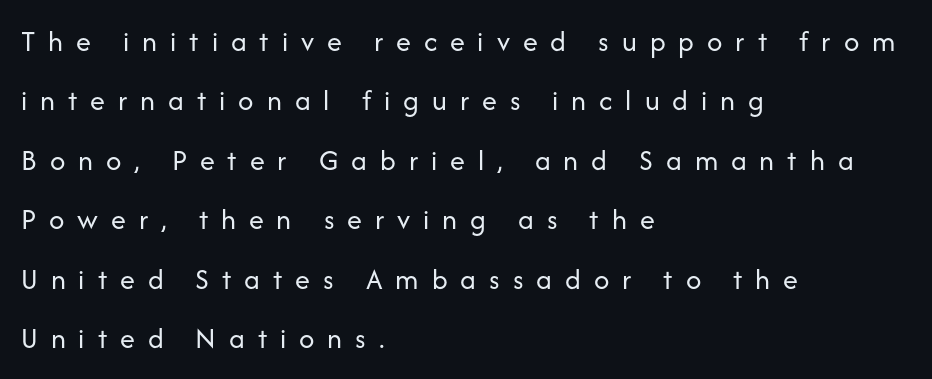
{"serif": "no", "italic": "no", "bold": "no", "weight": "regular", "width": "normal", "stroke_contrast": "low", "x_height": "medium", "monospaced": "no", "underline": "no", "align": "left", "line_spacing": "loose", "line_spacing_ratio": 1.98, "letter_spacing": "wide", "letter_spacing_em": 0.43, "glyph_px": 30}
